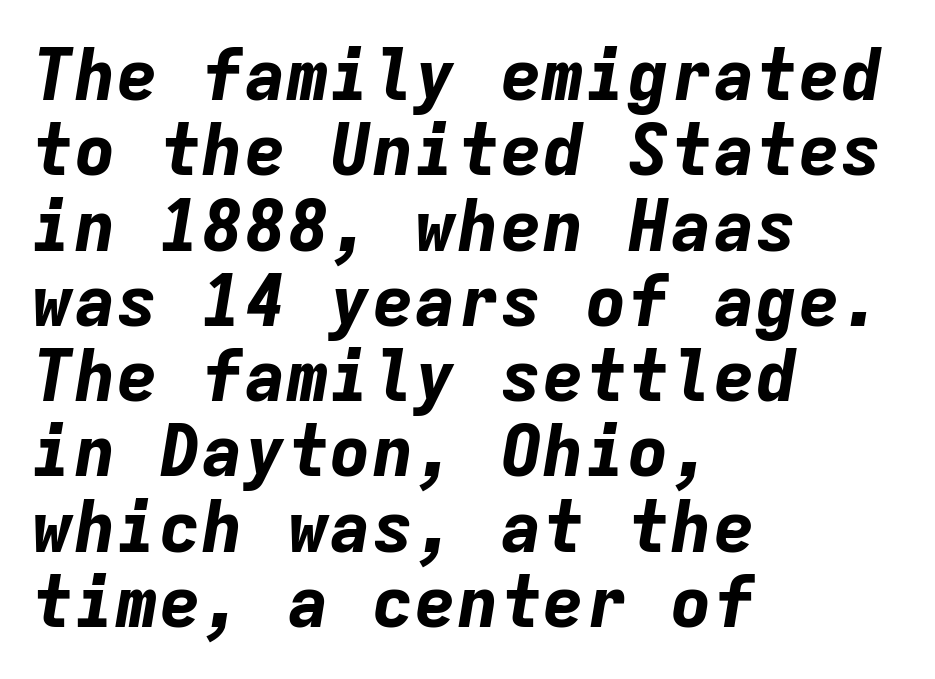
Q: Is the text bold? A: Yes.
Q: Is the text italic (slanted)? A: Yes, it leans right by about 9 degrees.
Q: Is the text underlined? A: No.
Q: How is the paragraph aligned? A: Left-aligned.
Q: Is the spacing between letters normal or unusually wide? A: Normal.
Q: Is the spacing between lines tight, normal or loose? A: Tight.
Q: Width (condensed, normal, or wide)? A: Normal.
Q: Stroke contrast? A: Low.
Q: x-height? A: Medium.
Q: Monospaced? A: Yes.
